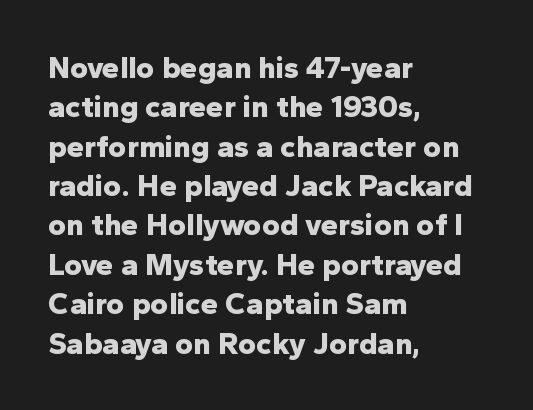
The typesetter chose a ragged-right arrangement here. A typesetter would call this zero additional tracking. A full-strength bold gives these letters their thick strokes. Nope, no serifs anywhere on these letters. Italic? Not at all — the glyphs are vertical. Do the characters align in a grid? No, the font is proportional.
